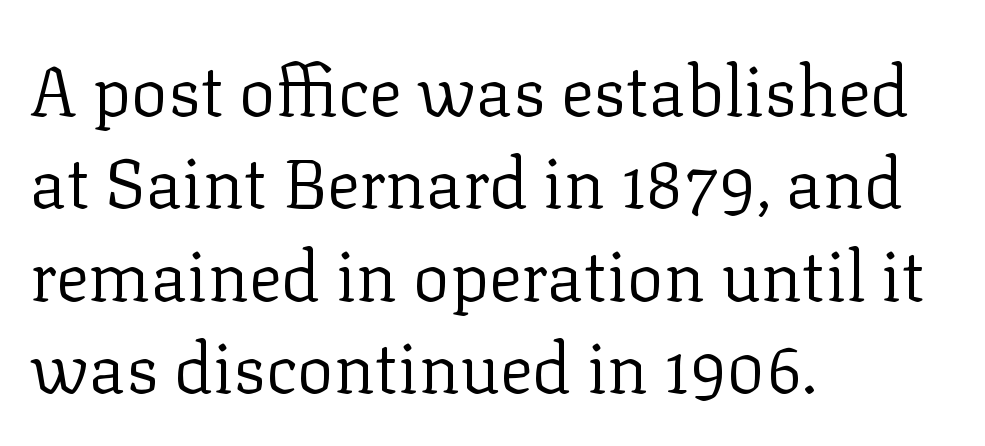
The image shows 69 px regular-weight serif type, upright; set left-aligned, normal line spacing (1.34x), normal letter spacing, not underlined; low stroke contrast and a medium x-height.
